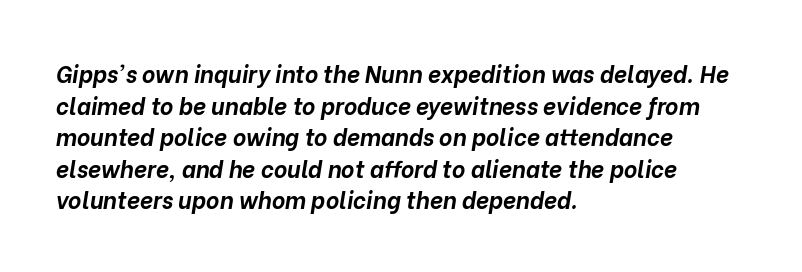
Summary of vertical rhythm: regular, with standard interline spacing. A student would call this left alignment; a typographer would say flush left, rag right. The rendering keeps characters at their native spacing. Designer's note — italics engaged.
